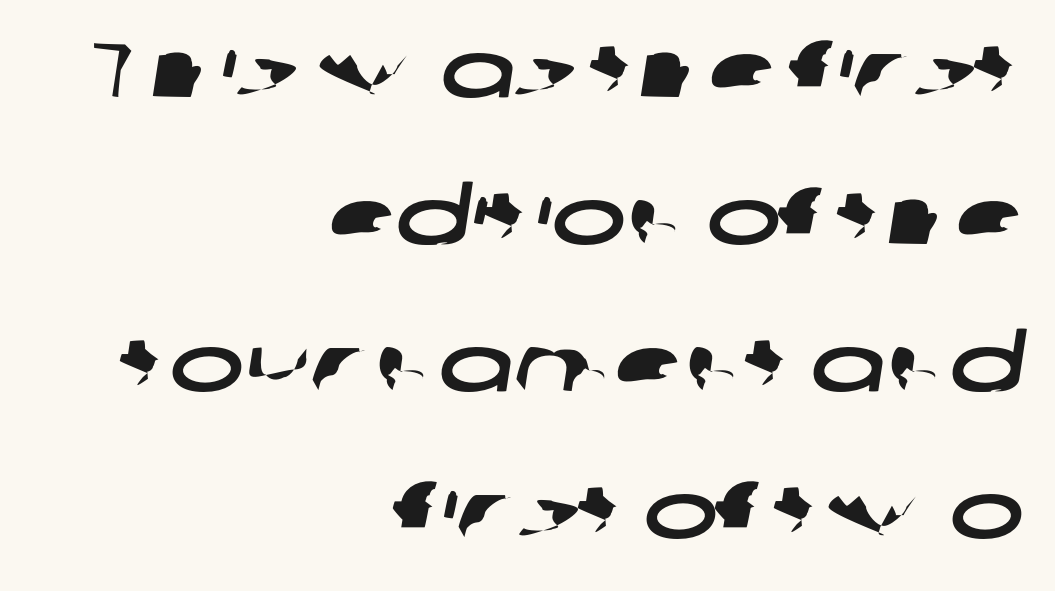
The image shows 79 px wide sans-serif type; set right-aligned, line spacing 1.86x, normal letter spacing, not underlined; low stroke contrast and a medium x-height.
